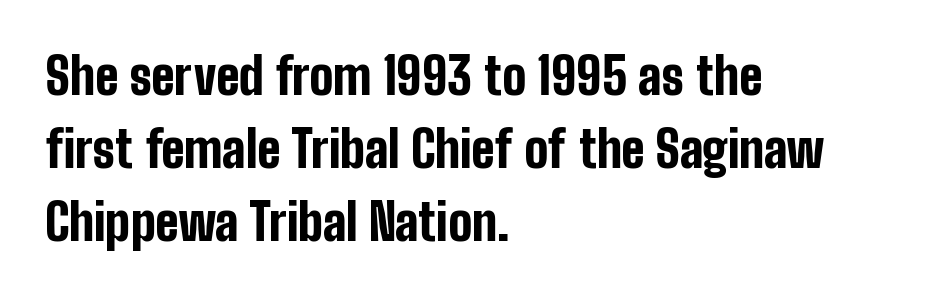
The image shows 50 px bold, condensed sans-serif type, upright; set left-aligned, normal line spacing (1.46x), normal letter spacing, not underlined; low stroke contrast and a medium x-height.
